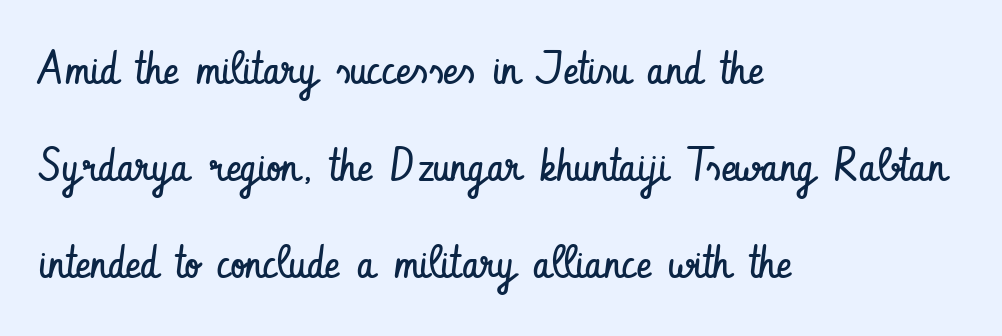
The passage shown is not underscored anywhere. The letterforms sit shoulder to shoulder at normal distance. Letters have the restrained weight of plain body copy at most. These lines are rendered in a variable-pitch font. This rendering employs a face without finishing strokes, i.e., a sans-serif. Baseline-to-baseline distance is far greater than the letter height.
